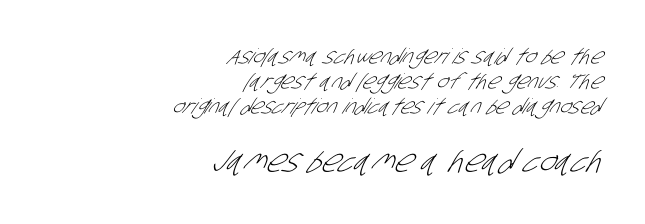
{"serif": "no", "bold": "no", "weight": "light", "width": "condensed", "stroke_contrast": "low", "x_height": "large", "monospaced": "no", "underline": "no", "align": "right", "line_spacing_ratio": 1.19, "letter_spacing": "normal", "letter_spacing_em": 0.0, "larger_block": "second", "size_ratio": 1.48, "glyph_px": 31}
